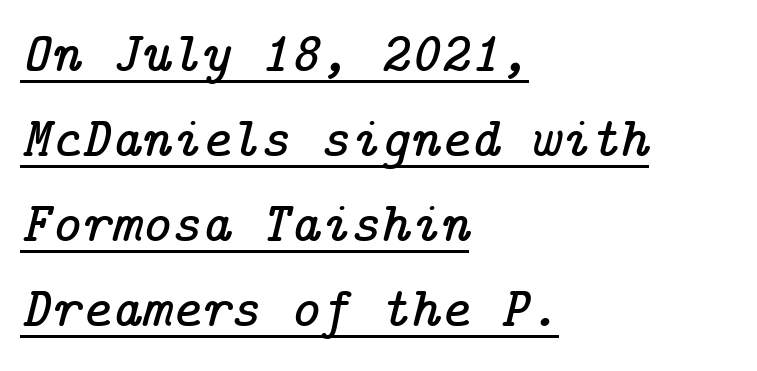
Q: Is the text italic (slanted)? A: Yes, it leans right by about 14 degrees.
Q: Is the typeface a serif or a sans-serif typeface? A: Serif.
Q: Is the text underlined? A: Yes.
Q: How is the paragraph aligned? A: Left-aligned.
Q: Is the spacing between letters normal or unusually wide? A: Normal.
Q: Is the spacing between lines tight, normal or loose? A: Normal.
Q: Width (condensed, normal, or wide)? A: Normal.
Q: Stroke contrast? A: Low.
Q: x-height? A: Medium.
